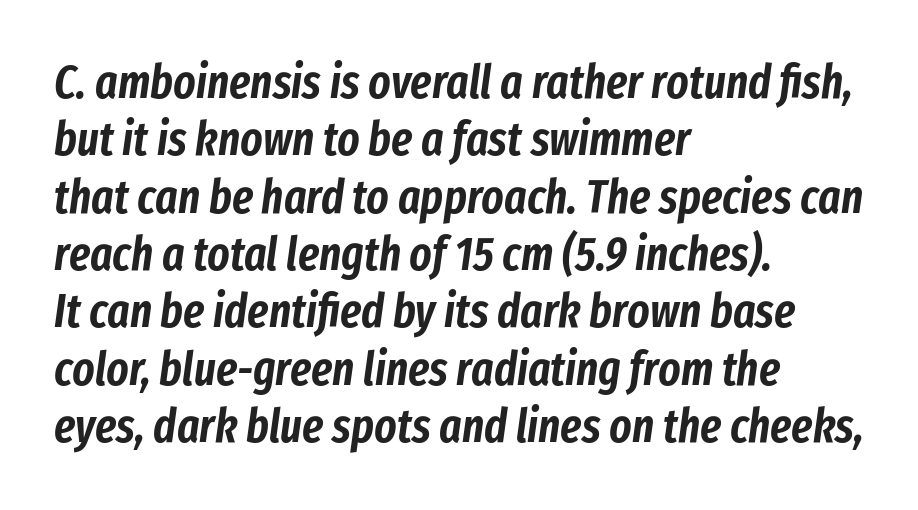
The image shows 47 px condensed type, italic (leaning right); set left-aligned, line spacing 1.22x, normal letter spacing, not underlined; low stroke contrast and a medium x-height.
